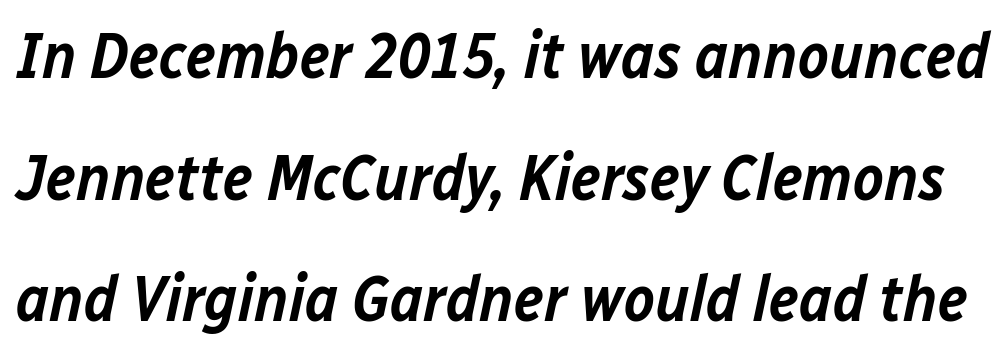
The sample has been set in demibold, a notch under bold. A bare baseline throughout the passage. Posture: slanted. Each letter keeps its own natural width here, so spacing adapts to shape. Standard letterfit; no display-style spreading of the glyphs.
